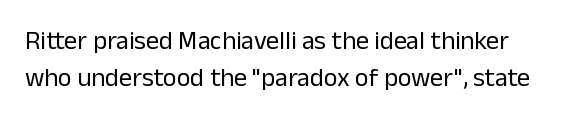
The letters stand straight up with perfectly vertical stems. The baseline area is clear. Characters follow at the spacing the type designer built in. Letters have the restrained weight of plain body copy at most. The line-height multiplier appears to be the usual default.
